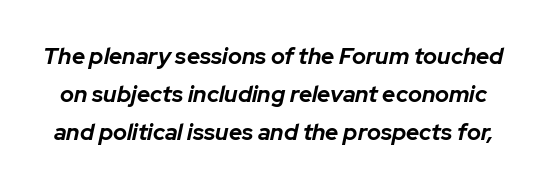
Q: Is the text bold? A: Yes.
Q: Is the text italic (slanted)? A: Yes, it leans right by about 12 degrees.
Q: Is the text underlined? A: No.
Q: Is the spacing between letters normal or unusually wide? A: Normal.
Q: Is the spacing between lines tight, normal or loose? A: Normal.
